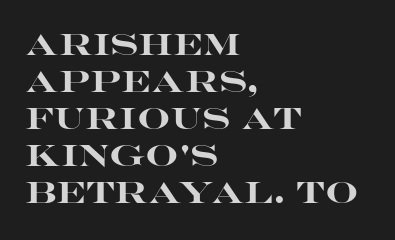
The words here are not underlined. You can tell it's not italic because the verticals are truly vertical. Does the leading feel generous? No, just average. The setting favours the left margin, as ordinary paragraphs usually do. As a designer I'd log this as weight 700, bold.
